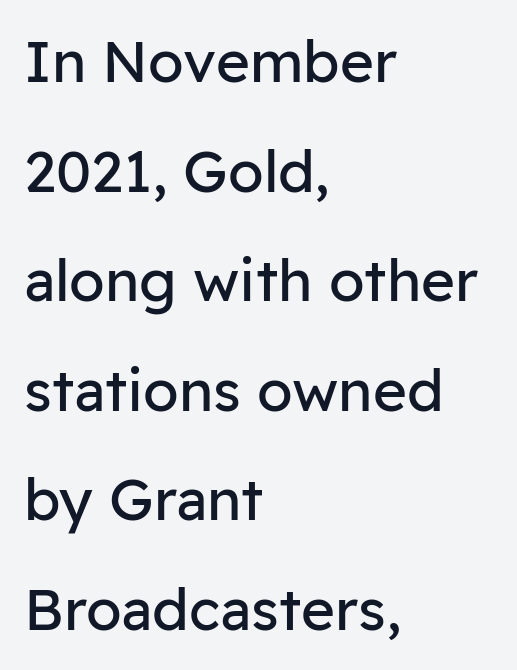
Q: Is the text bold? A: No.
Q: Is the text italic (slanted)? A: No, it is upright.
Q: Is the typeface a serif or a sans-serif typeface? A: Sans-serif.
Q: Is the text underlined? A: No.
Q: How is the paragraph aligned? A: Left-aligned.
Q: Is the spacing between letters normal or unusually wide? A: Normal.
Q: Width (condensed, normal, or wide)? A: Normal.
Q: Stroke contrast? A: Low.
Q: x-height? A: Medium.
Q: Monospaced? A: No.
